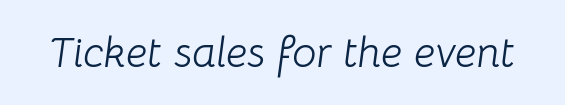
Descenders hang freely into open space. Short note: letters normally spaced. Caption: face not bold, strokes unweighted. This sample has the flowing, uneven cadence of proportional lettering. Style check: oblique.
